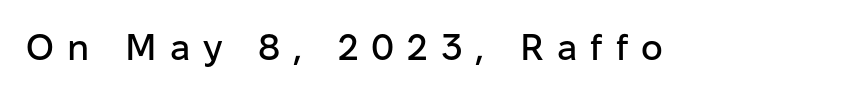
{"serif": "no", "italic": "no", "width": "normal", "stroke_contrast": "low", "x_height": "medium", "monospaced": "no", "underline": "no", "letter_spacing": "wide", "letter_spacing_em": 0.35, "glyph_px": 37}
